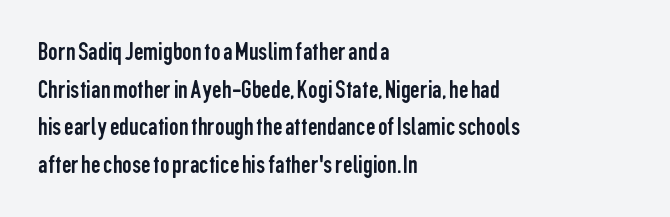
Notice how the stems are strictly vertical — no italics here. A bare baseline throughout the passage. Inter-character spacing is left at the font's built-in metrics. Vertical spacing — default. The ragged edge is on the right, which tells us the setting is flush left. The font sits on the lighter half of the weight spectrum, regular included.
